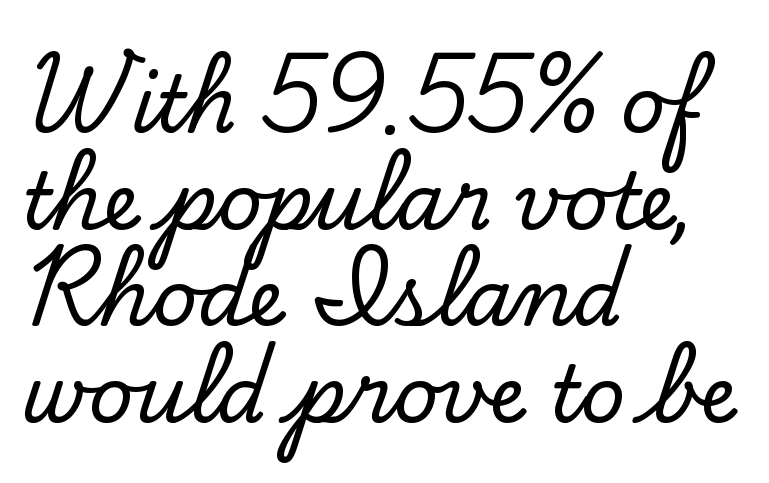
Compared with typical body copy, the letter spacing here is the same. Unmarked baselines from the first word to the last. Stroke terminals: seriffed. Left-aligned paragraph, ragged on the right. Is this a fixed-width face? No — the glyphs have proportional, varying widths.
